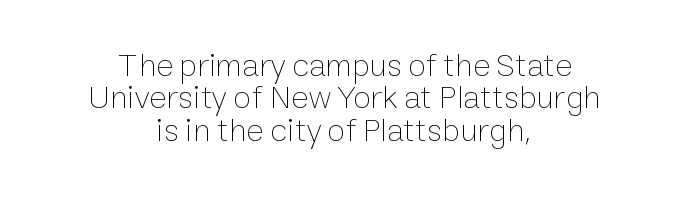
{"italic": "no", "bold": "no", "weight": "thin", "width": "normal", "stroke_contrast": "low", "x_height": "medium", "monospaced": "no", "underline": "no", "align": "center", "line_spacing": "tight", "line_spacing_ratio": 0.98, "letter_spacing": "normal", "letter_spacing_em": 0.0, "glyph_px": 33}
